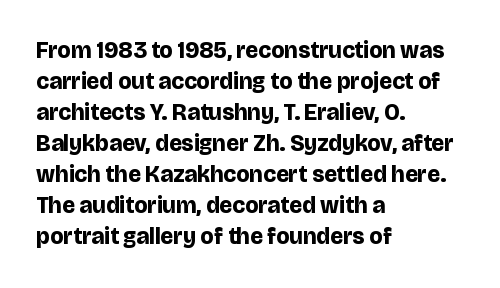
Caption: bold face, heavy strokes. Compared with typical body copy, the letter spacing here is the same. Line starts are locked; line ends wander. The axis of the letterforms is exactly vertical.
